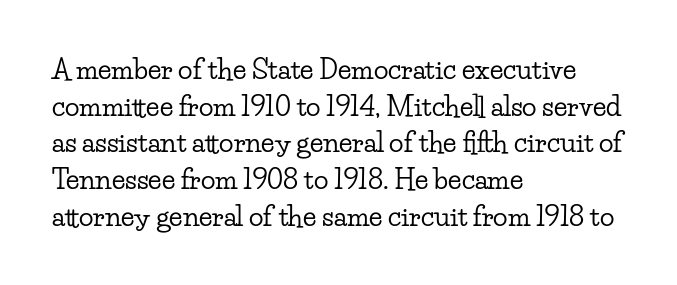
Alignment: flush left. The lettering stays uniformly vertical, giving the passage a roman look. The block of text has a typical density, with ordinary space between rows. Beneath every word, the page is bare. Compared with typical body copy, the letter spacing here is the same.
